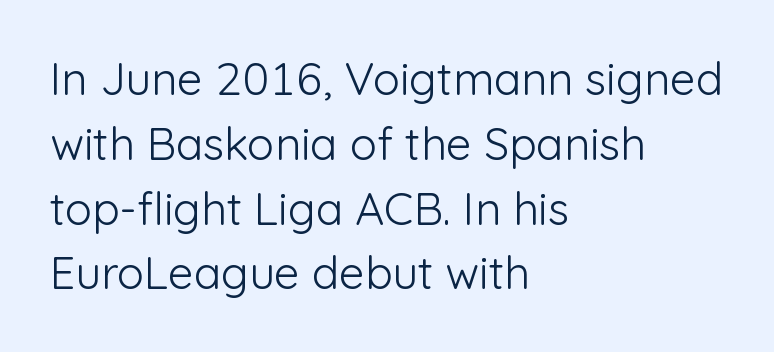
Q: Is the text bold? A: No.
Q: Is the text italic (slanted)? A: No, it is upright.
Q: Is the typeface a serif or a sans-serif typeface? A: Sans-serif.
Q: Is the text underlined? A: No.
Q: How is the paragraph aligned? A: Left-aligned.
Q: Is the spacing between letters normal or unusually wide? A: Normal.
Q: Is the spacing between lines tight, normal or loose? A: Normal.
Q: Width (condensed, normal, or wide)? A: Normal.
Q: Stroke contrast? A: Low.
Q: x-height? A: Medium.
Q: Monospaced? A: No.
